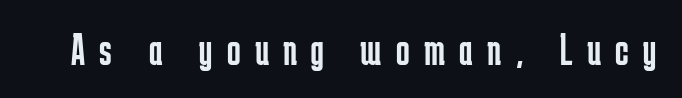
Q: Is the text bold? A: No.
Q: Is the text italic (slanted)? A: No, it is upright.
Q: Is the typeface a serif or a sans-serif typeface? A: Sans-serif.
Q: Is the text underlined? A: No.
Q: Is the spacing between letters normal or unusually wide? A: Unusually wide.
Q: Width (condensed, normal, or wide)? A: Condensed.
Q: Stroke contrast? A: Low.
Q: x-height? A: Medium.
Q: Monospaced? A: No.
